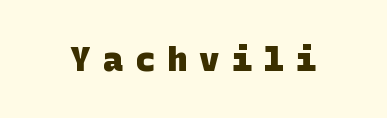
You can tell from the bare stems that sans-serif type was used. As a designer I'd log this as weight 700, bold. Short note: letters widely spaced. Descenders hang freely into open space.
